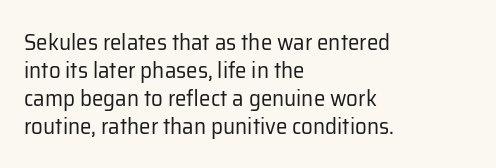
Every stem runs plumb, perpendicular to the baseline. Layout note: lines flush left. Decoration check: the copy has no underline. Short note: letters normally spaced.
